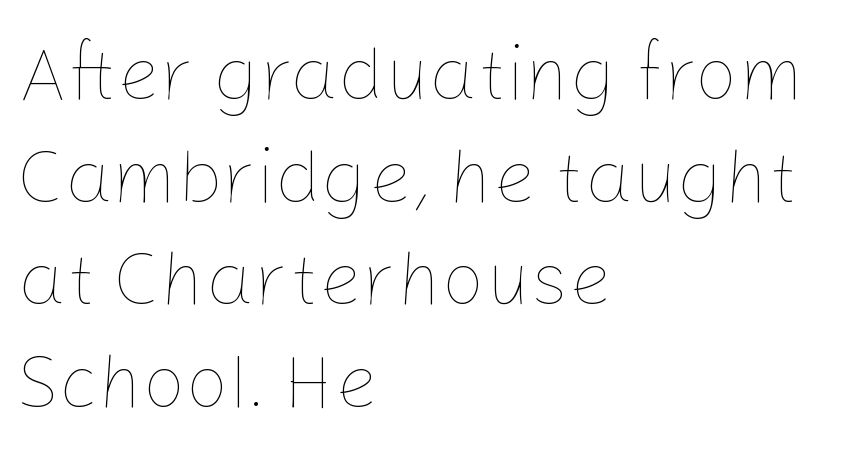
Notice how the stems are strictly vertical — no italics here. Left-aligned paragraph, ragged on the right. Varying glyph widths throughout — classic text-font behaviour. Vertically, the passage feels balanced, rows spaced as you'd expect. What stands out about the letter spacing? Nothing — it is the standard amount.
